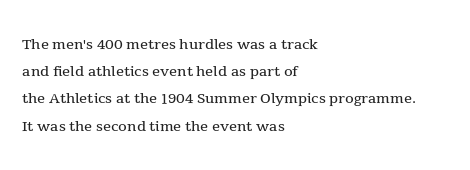
Q: Is the text bold? A: No.
Q: Is the text italic (slanted)? A: No, it is upright.
Q: Is the text underlined? A: No.
Q: How is the paragraph aligned? A: Left-aligned.
Q: Is the spacing between letters normal or unusually wide? A: Normal.
Q: Is the spacing between lines tight, normal or loose? A: Normal.
